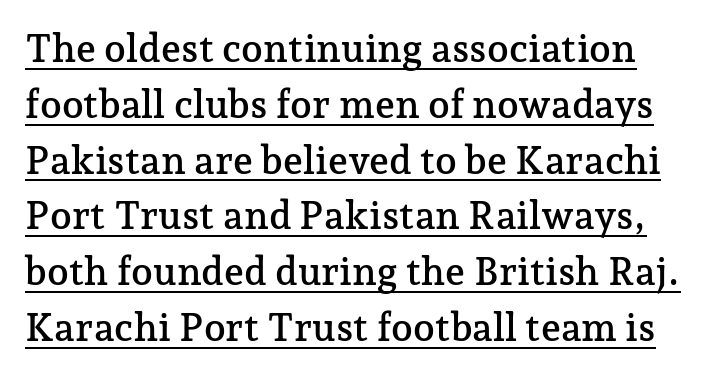
The image shows 39 px serif type, upright; set normal line spacing (1.43x), normal letter spacing, underlined; low stroke contrast and a medium x-height.
